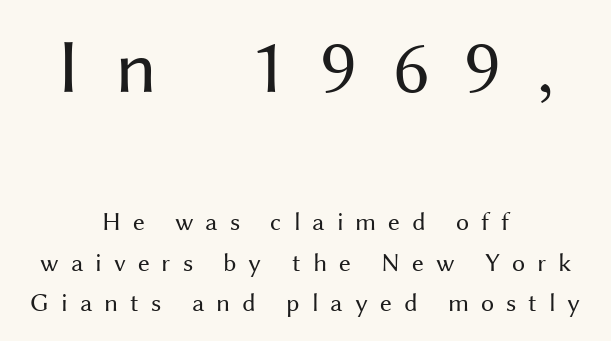
The image shows 78 px regular-weight sans-serif type, upright; set centered, normal line spacing (1.56x), unusually wide letter spacing (+0.46 em), not underlined; the first (top) block is 3.0x larger; medium stroke contrast and a medium x-height.
